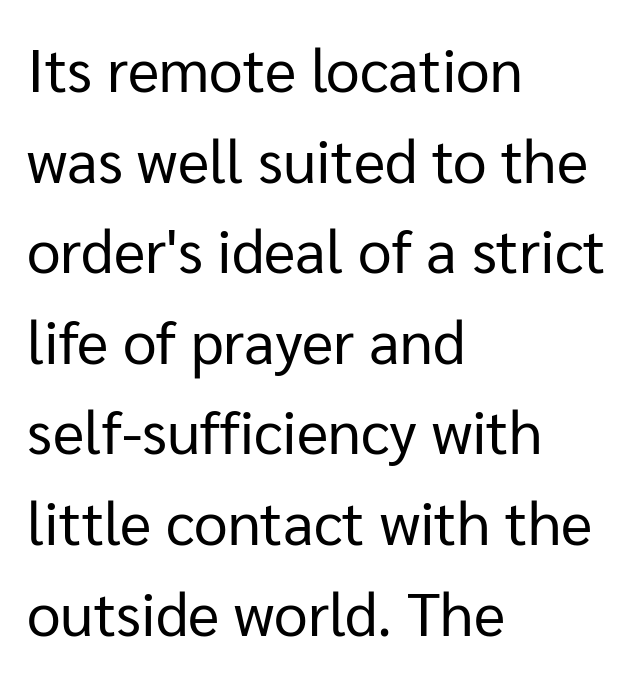
{"serif": "no", "italic": "no", "bold": "no", "weight": "regular", "width": "normal", "stroke_contrast": "low", "x_height": "medium", "monospaced": "no", "underline": "no", "align": "left", "line_spacing": "normal", "line_spacing_ratio": 1.51, "letter_spacing": "normal", "letter_spacing_em": 0.0, "glyph_px": 60}
